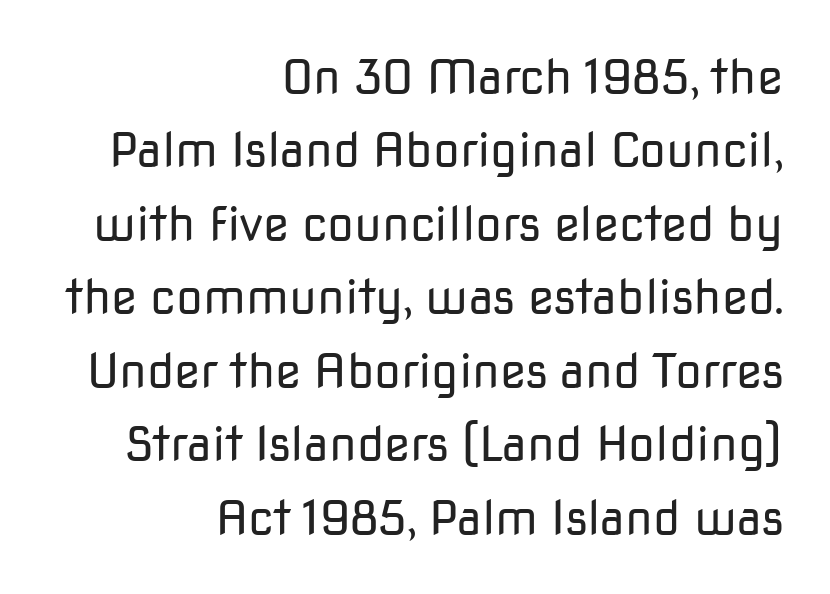
The image shows 48 px regular-weight sans-serif type, upright; set right-aligned, normal line spacing (1.53x), normal letter spacing, not underlined; low stroke contrast and a medium x-height.
